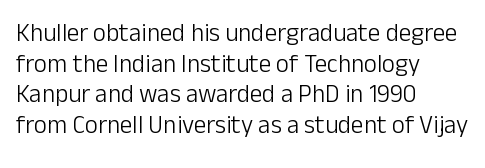
The image shows 25 px text type, upright; set left-aligned, line spacing 1.23x, normal letter spacing, not underlined.
